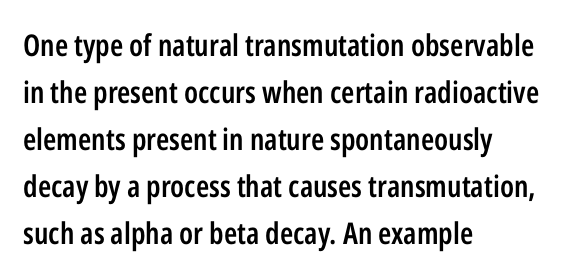
The image shows 30 px semibold, condensed sans-serif type, upright; set left-aligned, normal line spacing (1.57x), normal letter spacing, not underlined; low stroke contrast and a medium x-height.
